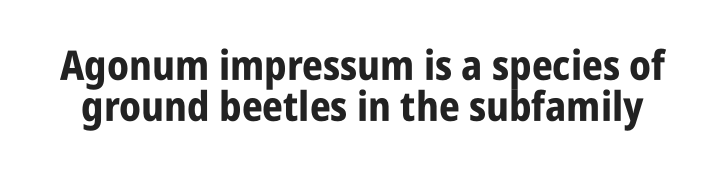
The passage shown is typeset with a sans-serif family. Summary of weight: heavy, a full bold. Notice how the stems are strictly vertical — no italics here. Here the glyphs are tracked normally, forming tight word shapes. The string is rendered with underlining switched off. Each new line begins almost immediately beneath the previous one.
